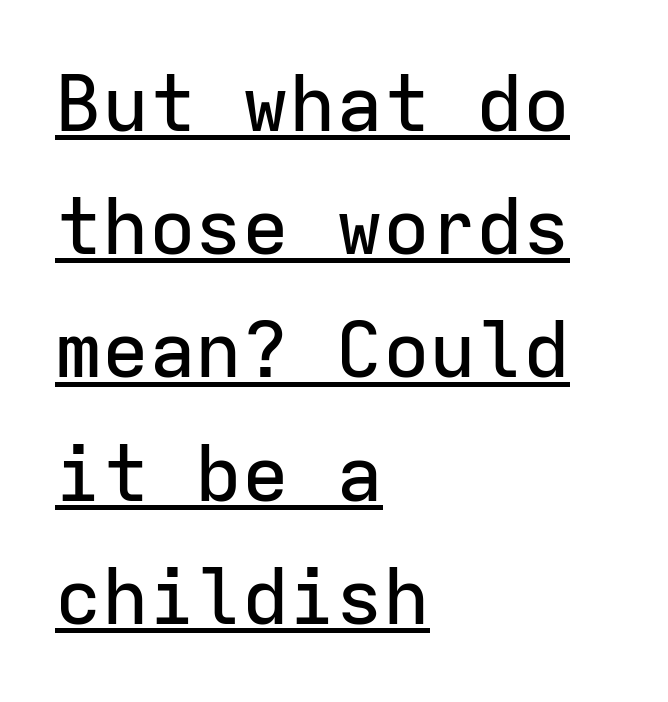
The image shows 78 px sans-serif type, upright, monospaced; set left-aligned, normal line spacing (1.58x), normal letter spacing, underlined; low stroke contrast and a medium x-height.
